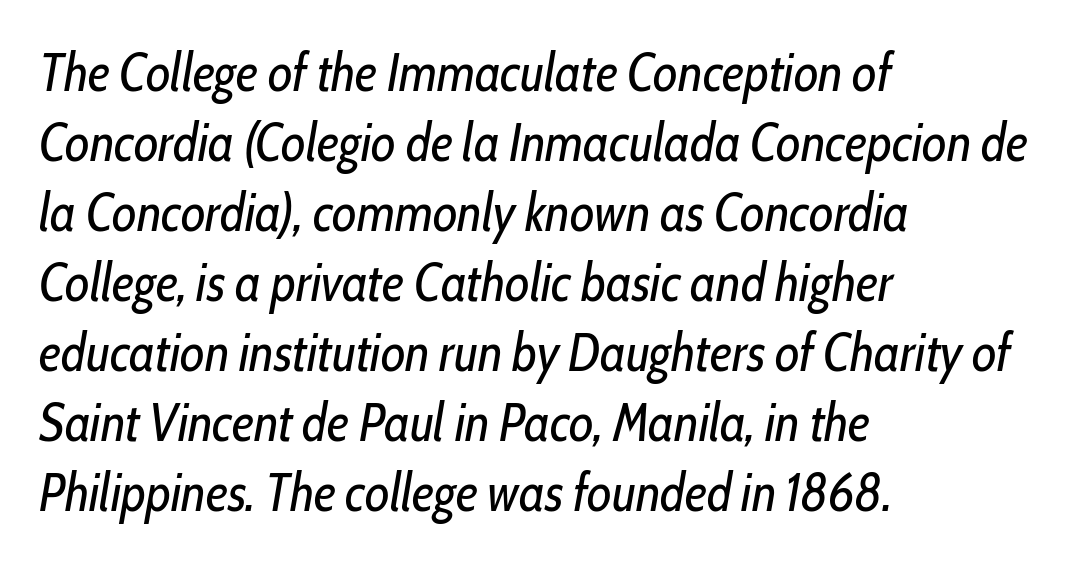
{"italic": "yes", "lean": "right", "slant_degrees": 10, "bold": "no", "weight": "regular", "width": "condensed", "stroke_contrast": "low", "x_height": "medium", "monospaced": "no", "underline": "no", "align": "left", "line_spacing": "normal", "line_spacing_ratio": 1.32, "letter_spacing": "normal", "letter_spacing_em": 0.0, "glyph_px": 53}
